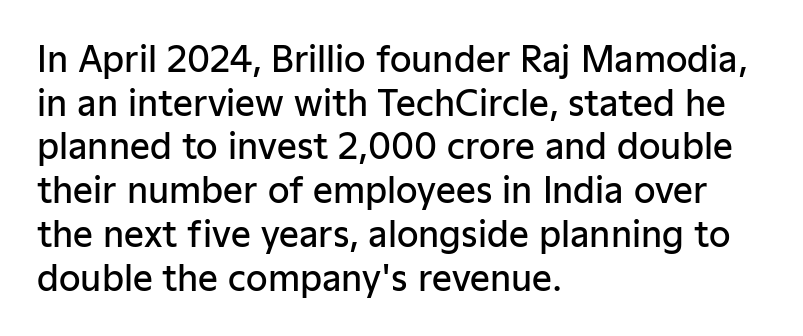
Type style note: lacks serifs. Notice how the passage keeps a crisp vertical edge on the left only. The gap between lines stays unmarked. Every letter is mildly thick-stroked: semibold rather than bold.
